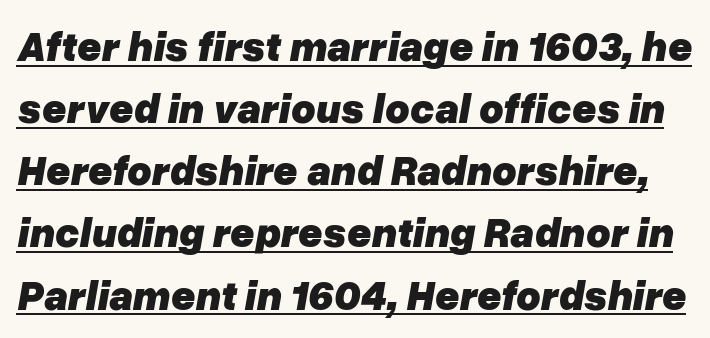
{"italic": "yes", "lean": "right", "slant_degrees": 10, "bold": "yes", "weight": "heavy", "width": "normal", "stroke_contrast": "low", "x_height": "medium", "monospaced": "no", "underline": "yes", "line_spacing": "normal", "line_spacing_ratio": 1.48, "letter_spacing": "normal", "letter_spacing_em": 0.0, "glyph_px": 42}
